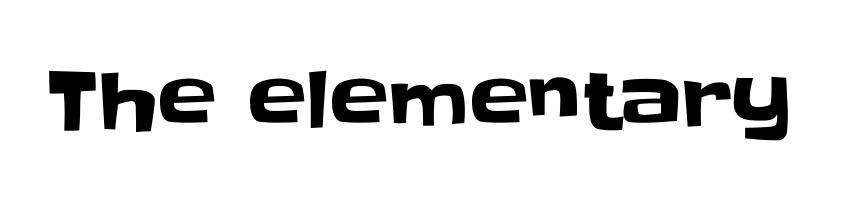
Q: Is the text italic (slanted)? A: No, it is upright.
Q: Is the typeface a serif or a sans-serif typeface? A: Sans-serif.
Q: Is the text underlined? A: No.
Q: Is the spacing between letters normal or unusually wide? A: Normal.
Q: Width (condensed, normal, or wide)? A: Normal.
Q: Stroke contrast? A: Low.
Q: x-height? A: Large.
Q: Monospaced? A: No.
